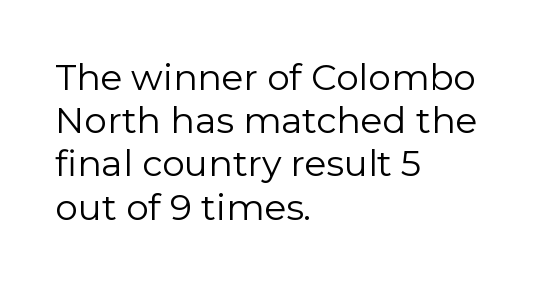
Q: Is the text bold? A: No.
Q: Is the text italic (slanted)? A: No, it is upright.
Q: Is the typeface a serif or a sans-serif typeface? A: Sans-serif.
Q: Is the text underlined? A: No.
Q: How is the paragraph aligned? A: Left-aligned.
Q: Is the spacing between letters normal or unusually wide? A: Normal.
Q: Width (condensed, normal, or wide)? A: Normal.
Q: Stroke contrast? A: Low.
Q: x-height? A: Medium.
Q: Monospaced? A: No.
